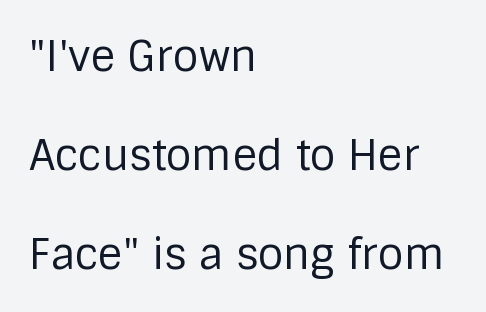
Are there feet on the stems? There aren't — it's a sans. A bare baseline throughout the passage. Here the glyphs are tracked normally, forming tight word shapes. A quiet, ordinary-to-light weight characterises the typeface.
